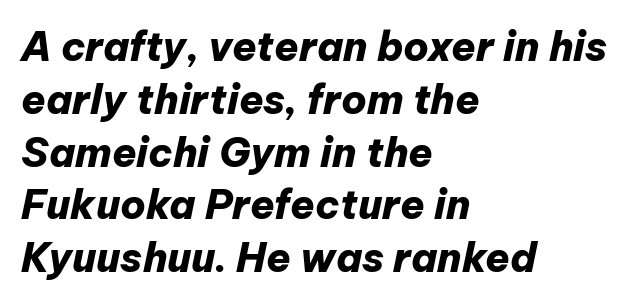
{"italic": "yes", "lean": "right", "slant_degrees": 12, "bold": "yes", "weight": "heavy", "width": "normal", "stroke_contrast": "low", "x_height": "medium", "monospaced": "no", "underline": "no", "align": "left", "line_spacing": "normal", "line_spacing_ratio": 1.32, "letter_spacing": "normal", "letter_spacing_em": 0.0, "glyph_px": 40}
